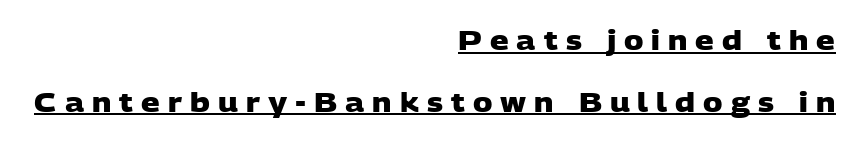
The image shows 26 px bold type; set right-aligned, loose line spacing (2.37x), unusually wide letter spacing (+0.31 em), underlined.
